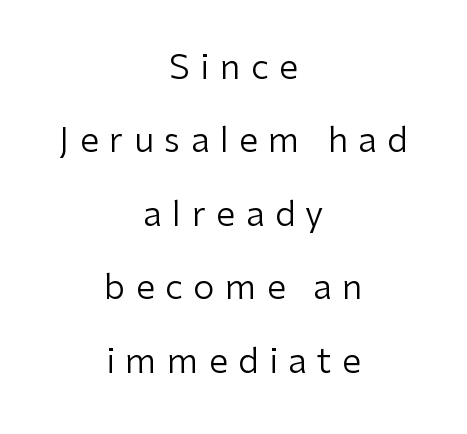
Q: Is the text bold? A: No.
Q: Is the text italic (slanted)? A: No, it is upright.
Q: Is the typeface a serif or a sans-serif typeface? A: Sans-serif.
Q: Is the text underlined? A: No.
Q: How is the paragraph aligned? A: Centered.
Q: Is the spacing between letters normal or unusually wide? A: Unusually wide.
Q: Is the spacing between lines tight, normal or loose? A: Loose.
Q: Width (condensed, normal, or wide)? A: Normal.
Q: Stroke contrast? A: Low.
Q: x-height? A: Medium.
Q: Monospaced? A: No.
